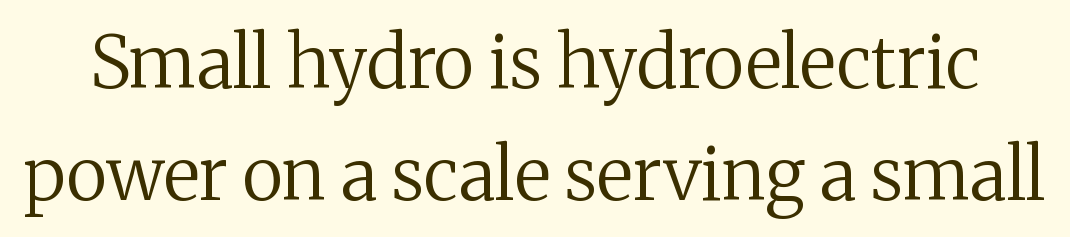
The image shows 72 px regular-weight serif type, upright; set normal line spacing (1.55x), normal letter spacing, not underlined; medium stroke contrast and a medium x-height.
